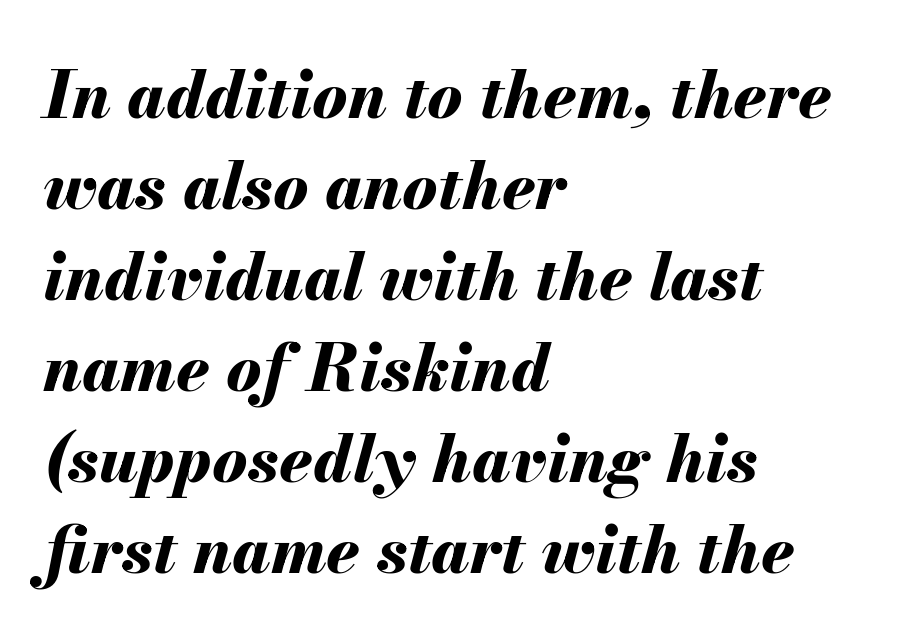
{"italic": "yes", "lean": "right", "slant_degrees": 13, "bold": "yes", "weight": "bold", "width": "normal", "stroke_contrast": "medium", "x_height": "small", "monospaced": "no", "underline": "no", "align": "left", "line_spacing": "normal", "line_spacing_ratio": 1.38, "letter_spacing": "normal", "letter_spacing_em": 0.0, "glyph_px": 66}
